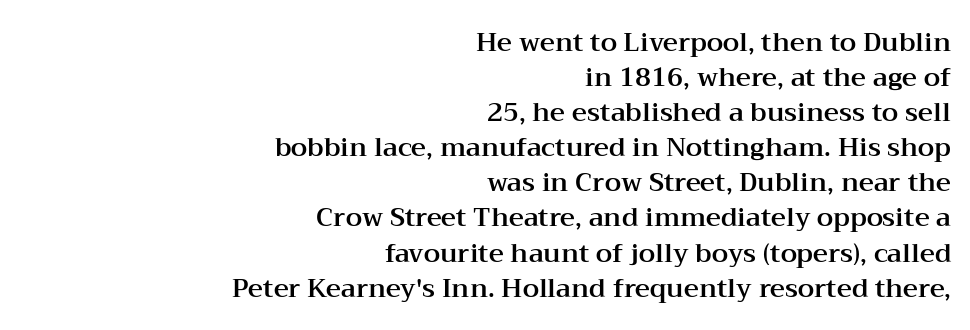
Posture: upright roman. Vertically, the passage feels balanced, rows spaced as you'd expect. Leftover space on each line is placed entirely before the opening word. Unmarked baselines from the first word to the last. The line texture is even and compact thanks to regular tracking.
